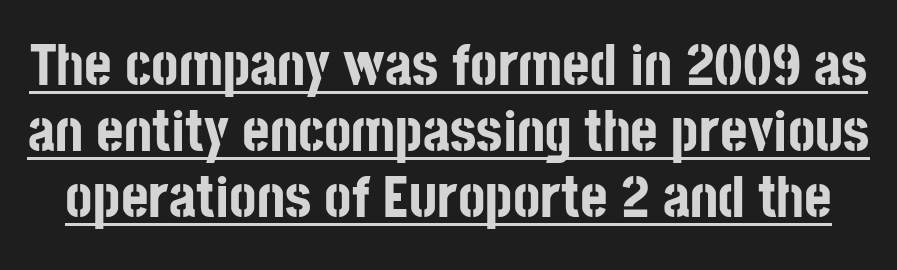
The image shows 59 px bold, condensed sans-serif type, upright; set tight line spacing (1.12x), normal letter spacing, underlined; low stroke contrast and a large x-height.
